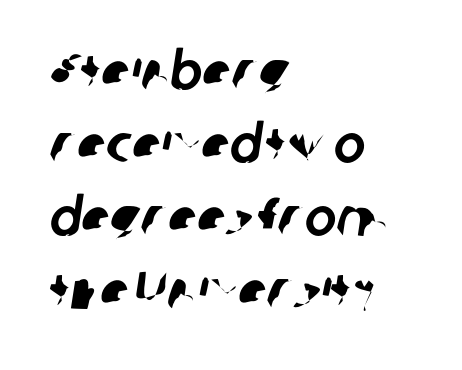
Nothing sits at the stroke ends, so this counts as sans-serif. Compared with a centered layout, this one pins lines to the left instead. You could call the tracking neutral — neither tight nor loose. Nobody drew a line under any word here. Each letter keeps its own natural width here, so spacing adapts to shape. Rows of type keep a routine distance in the vertical direction.
